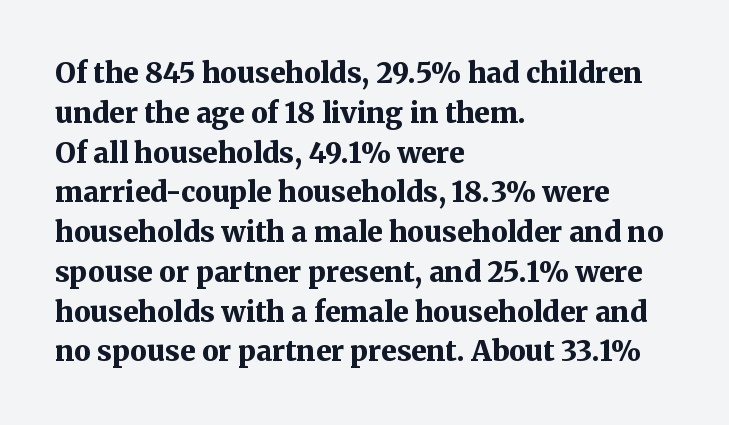
Upright lettering throughout. Students, this is bold: see how much ink each stroke carries. Horizontally, the lines are justified to the leading edge only. These lines are rendered in a variable-pitch font. The specimen omits any rule beneath the text block's lines.
